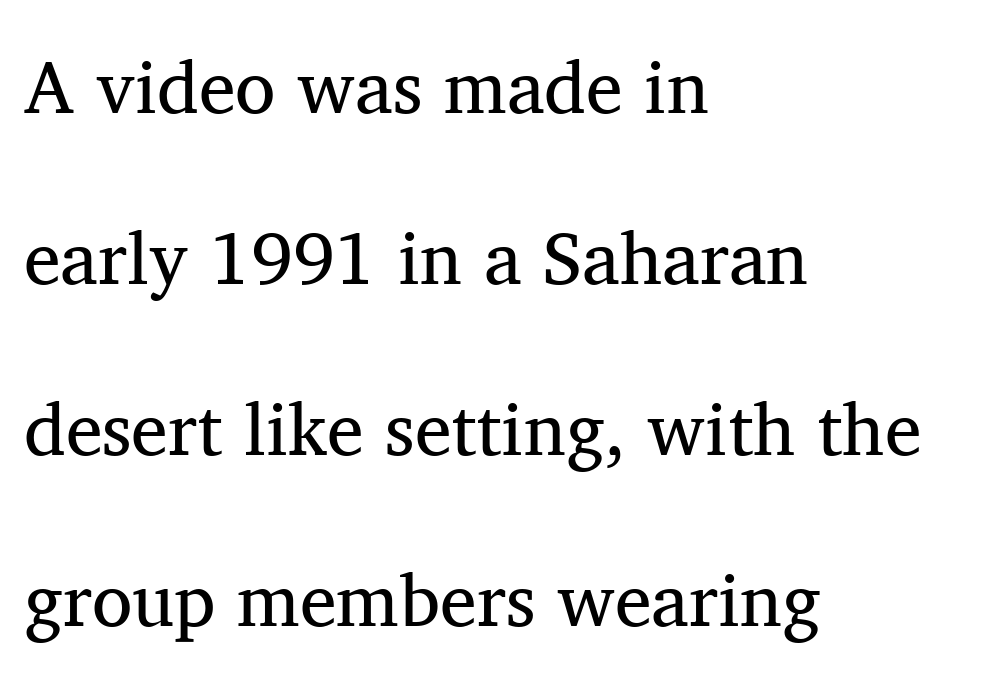
Ordinary non-slanted type is in use. Line starts are locked; line ends wander. The passage shown has conventional tracking throughout. Check the space under the baseline: it is left empty. A typesetter would call this proportional, since set widths differ per character. Is this a heavy cut? Hardly; it is regular or lighter.
